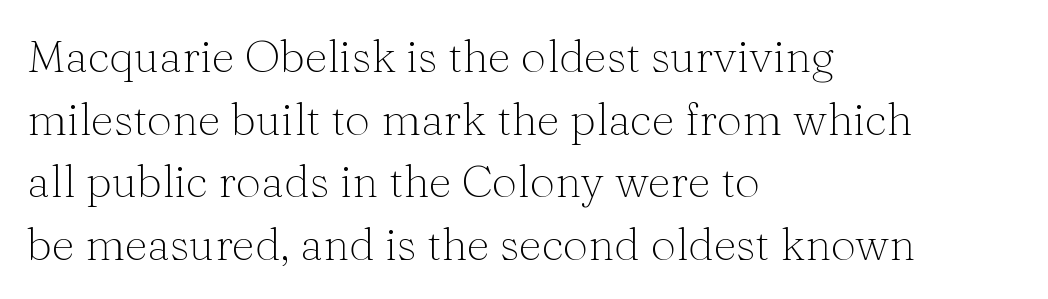
Q: Is the text bold? A: No.
Q: Is the text italic (slanted)? A: No, it is upright.
Q: Is the typeface a serif or a sans-serif typeface? A: Serif.
Q: Is the text underlined? A: No.
Q: How is the paragraph aligned? A: Left-aligned.
Q: Is the spacing between letters normal or unusually wide? A: Normal.
Q: Is the spacing between lines tight, normal or loose? A: Normal.
Q: Width (condensed, normal, or wide)? A: Normal.
Q: Stroke contrast? A: Medium.
Q: x-height? A: Medium.
Q: Monospaced? A: No.
